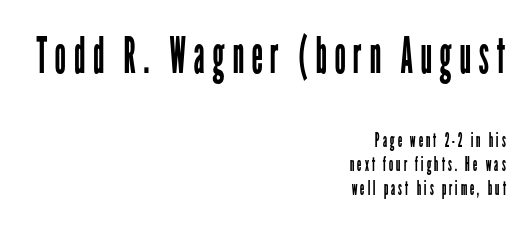
{"serif": "no", "italic": "no", "bold": "no", "weight": "regular", "width": "condensed", "stroke_contrast": "low", "x_height": "medium", "monospaced": "no", "underline": "no", "align": "right", "line_spacing_ratio": 1.21, "larger_block": "first", "size_ratio": 2.55, "glyph_px": 51}
